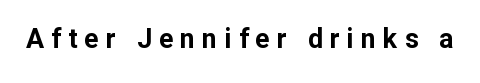
{"italic": "no", "bold": "yes", "underline": "no", "letter_spacing": "wide", "letter_spacing_em": 0.26, "glyph_px": 27}
